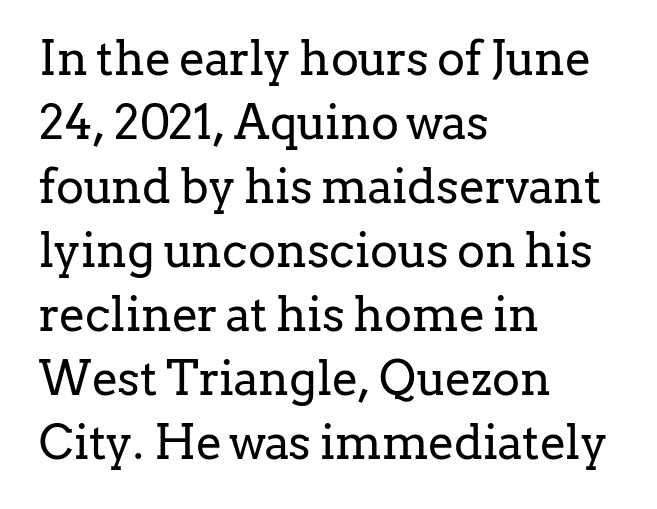
Q: Is the text bold? A: No.
Q: Is the text italic (slanted)? A: No, it is upright.
Q: Is the typeface a serif or a sans-serif typeface? A: Serif.
Q: Is the text underlined? A: No.
Q: How is the paragraph aligned? A: Left-aligned.
Q: Is the spacing between letters normal or unusually wide? A: Normal.
Q: Is the spacing between lines tight, normal or loose? A: Normal.
Q: Width (condensed, normal, or wide)? A: Normal.
Q: Stroke contrast? A: Low.
Q: x-height? A: Medium.
Q: Monospaced? A: No.
